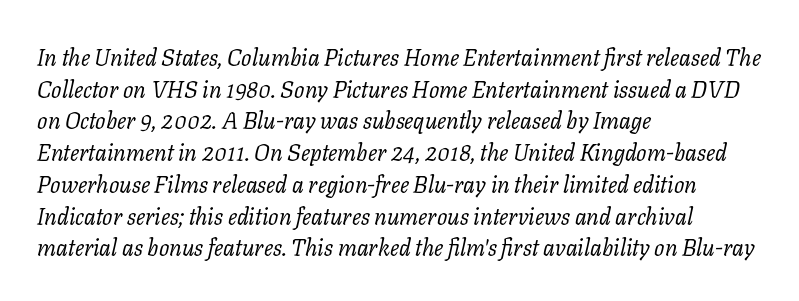
The image shows 23 px text type, italic (leaning right); set left-aligned, normal line spacing (1.38x), normal letter spacing, not underlined.
